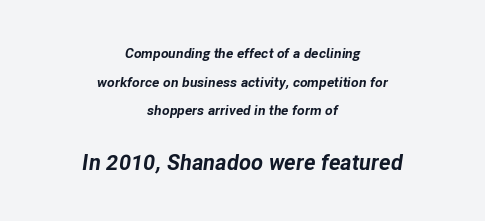
Typesetter's note — lower block bumped up in size, upper block left smaller. Nobody drew a line under any word here. These lines were composed using italics. These lines stack symmetrically, like a column narrowing and widening about its center.
